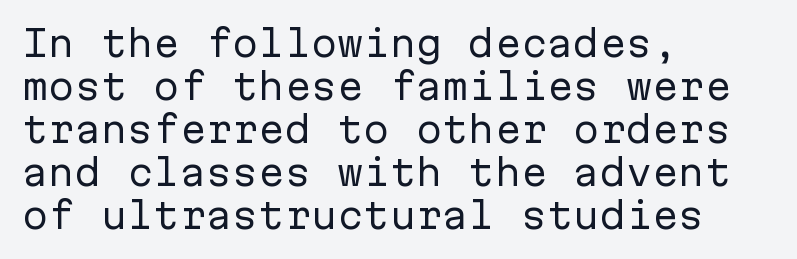
The image shows 35 px regular-weight sans-serif type, upright, monospaced; set left-aligned, line spacing 1.23x, normal letter spacing, not underlined; low stroke contrast and a medium x-height.
